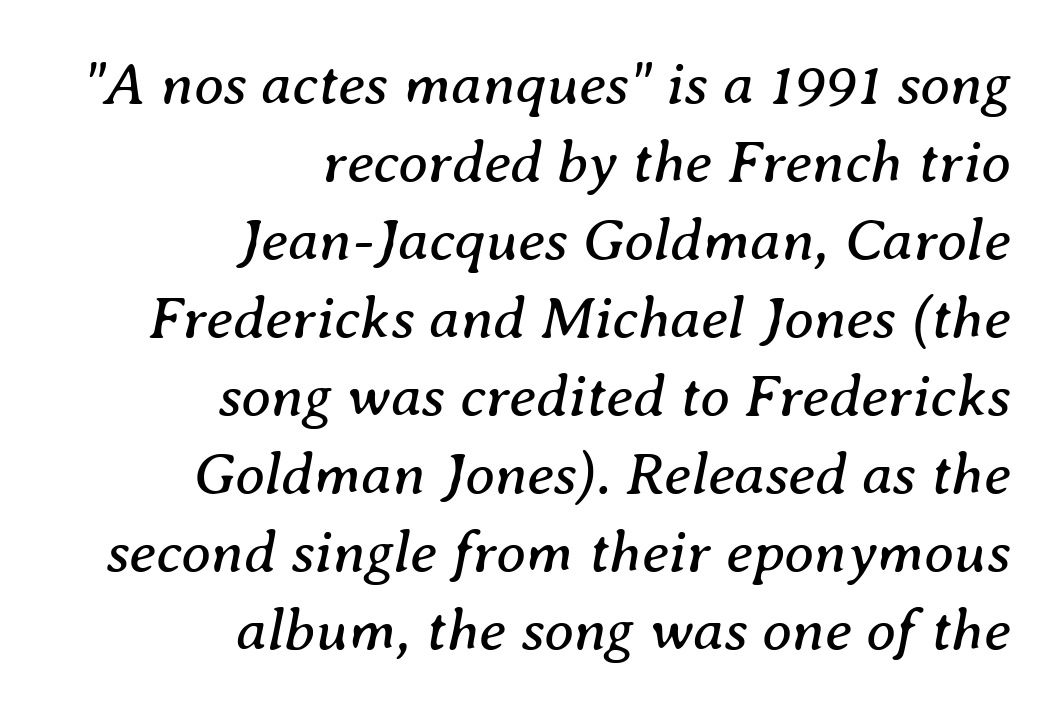
Q: Is the text bold? A: No.
Q: Is the text italic (slanted)? A: Yes, it leans right by about 8 degrees.
Q: Is the typeface a serif or a sans-serif typeface? A: Serif.
Q: Is the text underlined? A: No.
Q: How is the paragraph aligned? A: Right-aligned.
Q: Is the spacing between letters normal or unusually wide? A: Normal.
Q: Is the spacing between lines tight, normal or loose? A: Normal.
Q: Width (condensed, normal, or wide)? A: Normal.
Q: Stroke contrast? A: Medium.
Q: x-height? A: Medium.
Q: Monospaced? A: No.
